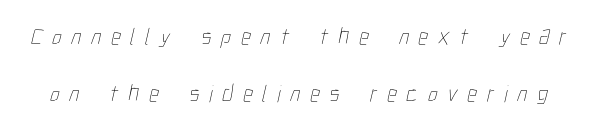
The type is letterspaced generously, with wide tracking. The zone under the glyphs is completely vacant. How would I describe the line gaps? Wide and relaxed. The typeface has the unassuming heft of standard copy or less.
